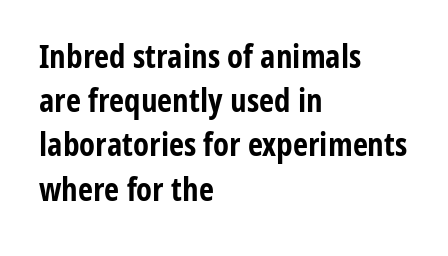
The foot of each line stays bare and open. These lines sit exactly where default settings would place them. Looks like regular typesetting: each glyph gets only the width it needs. Are there feet on the stems? There aren't — it's a sans.
